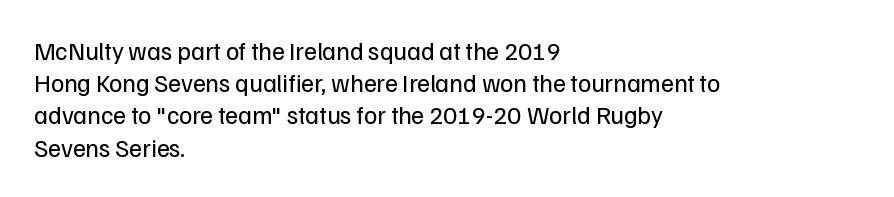
The image shows 25 px text type, upright; set left-aligned, normal line spacing (1.29x), normal letter spacing, not underlined.
